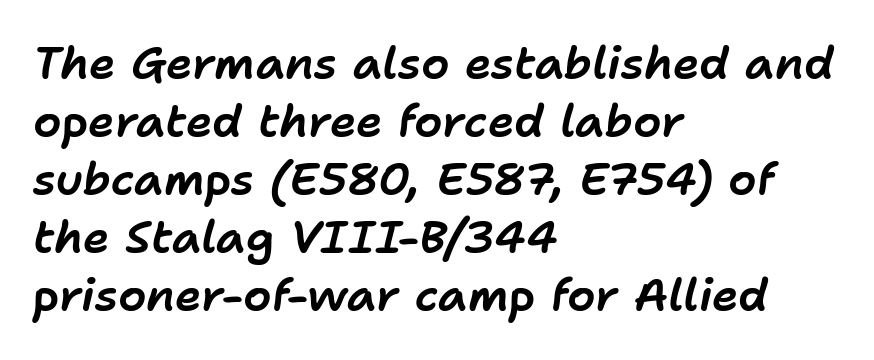
Q: Is the text italic (slanted)? A: Yes, it leans right by about 11 degrees.
Q: Is the text underlined? A: No.
Q: How is the paragraph aligned? A: Left-aligned.
Q: Is the spacing between letters normal or unusually wide? A: Normal.
Q: Is the spacing between lines tight, normal or loose? A: Normal.
Q: Width (condensed, normal, or wide)? A: Normal.
Q: Stroke contrast? A: Low.
Q: x-height? A: Medium.
Q: Monospaced? A: No.
